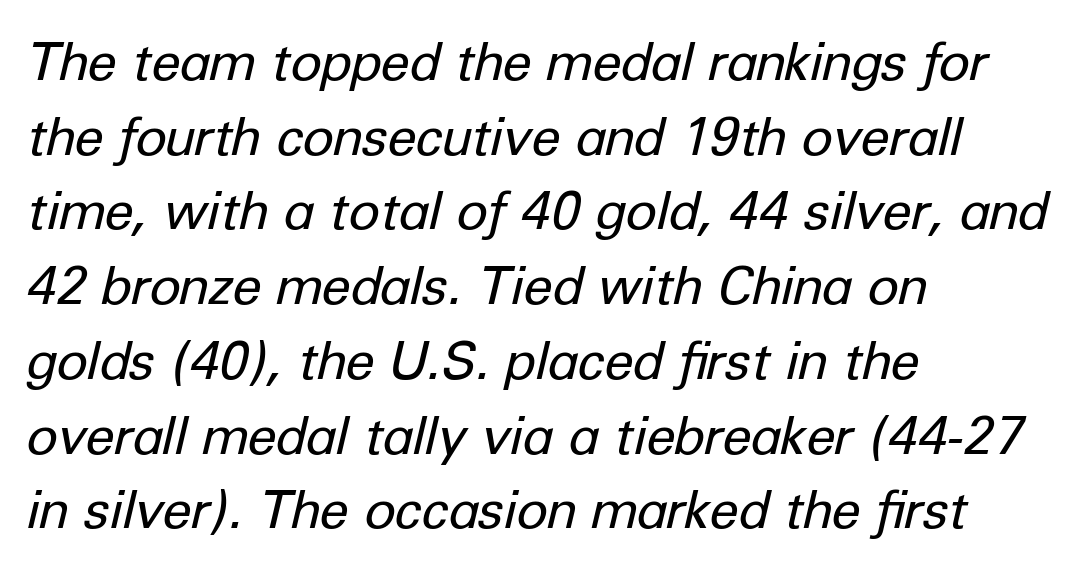
Q: Is the text bold? A: No.
Q: Is the text italic (slanted)? A: Yes, it leans right by about 12 degrees.
Q: Is the text underlined? A: No.
Q: How is the paragraph aligned? A: Left-aligned.
Q: Is the spacing between letters normal or unusually wide? A: Normal.
Q: Is the spacing between lines tight, normal or loose? A: Normal.
Q: Width (condensed, normal, or wide)? A: Normal.
Q: Stroke contrast? A: Low.
Q: x-height? A: Medium.
Q: Monospaced? A: No.
